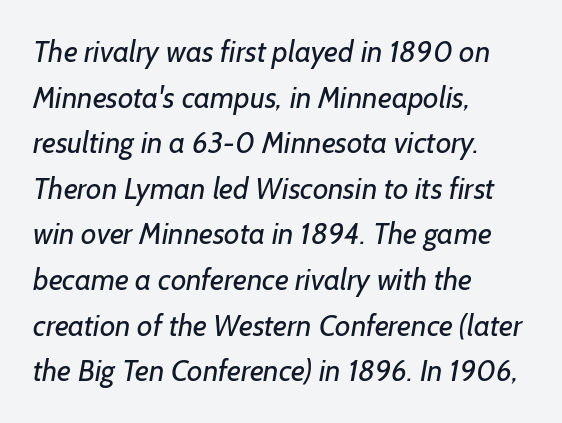
Q: Is the text bold? A: No.
Q: Is the typeface a serif or a sans-serif typeface? A: Sans-serif.
Q: Is the text underlined? A: No.
Q: How is the paragraph aligned? A: Left-aligned.
Q: Is the spacing between letters normal or unusually wide? A: Normal.
Q: Is the spacing between lines tight, normal or loose? A: Normal.
Q: Width (condensed, normal, or wide)? A: Normal.
Q: Stroke contrast? A: Low.
Q: x-height? A: Medium.
Q: Monospaced? A: No.
